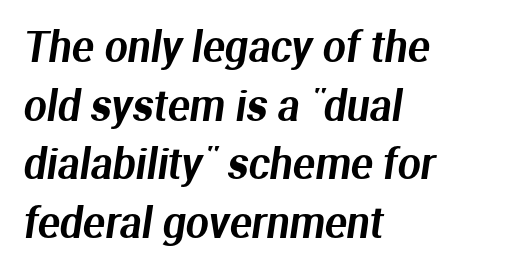
Q: Is the typeface a serif or a sans-serif typeface? A: Sans-serif.
Q: Is the text underlined? A: No.
Q: How is the paragraph aligned? A: Left-aligned.
Q: Is the spacing between letters normal or unusually wide? A: Normal.
Q: Is the spacing between lines tight, normal or loose? A: Normal.
Q: Width (condensed, normal, or wide)? A: Normal.
Q: Stroke contrast? A: Medium.
Q: x-height? A: Medium.
Q: Monospaced? A: No.
